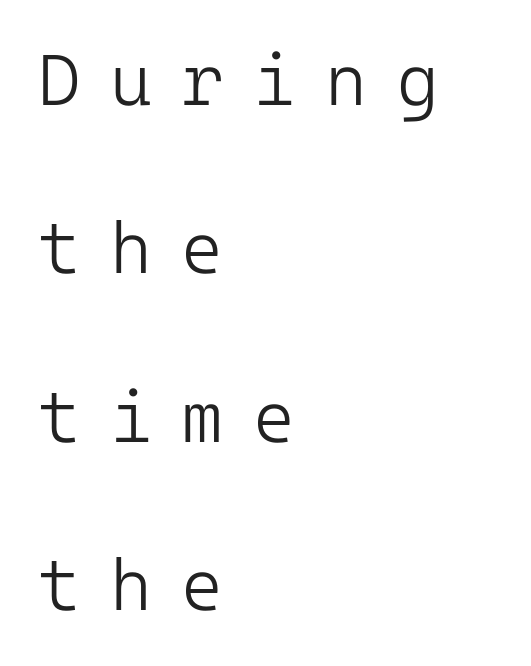
{"serif": "no", "italic": "no", "bold": "no", "weight": "light", "width": "normal", "stroke_contrast": "low", "x_height": "medium", "underline": "no", "align": "left", "line_spacing": "loose", "line_spacing_ratio": 2.34, "letter_spacing": "wide", "letter_spacing_em": 0.41, "glyph_px": 72}
